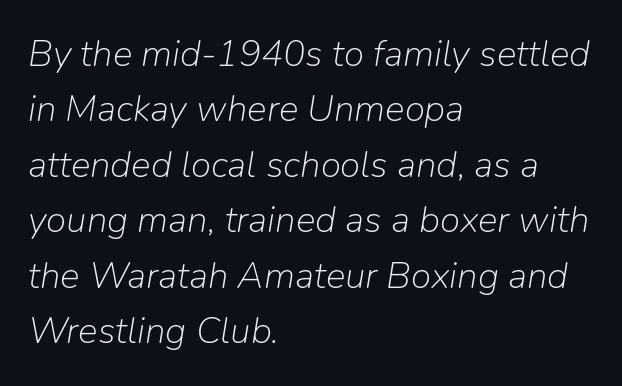
The image shows 37 px light type, italic (leaning right); set left-aligned, normal line spacing (1.5x), normal letter spacing, not underlined; low stroke contrast and a medium x-height.
